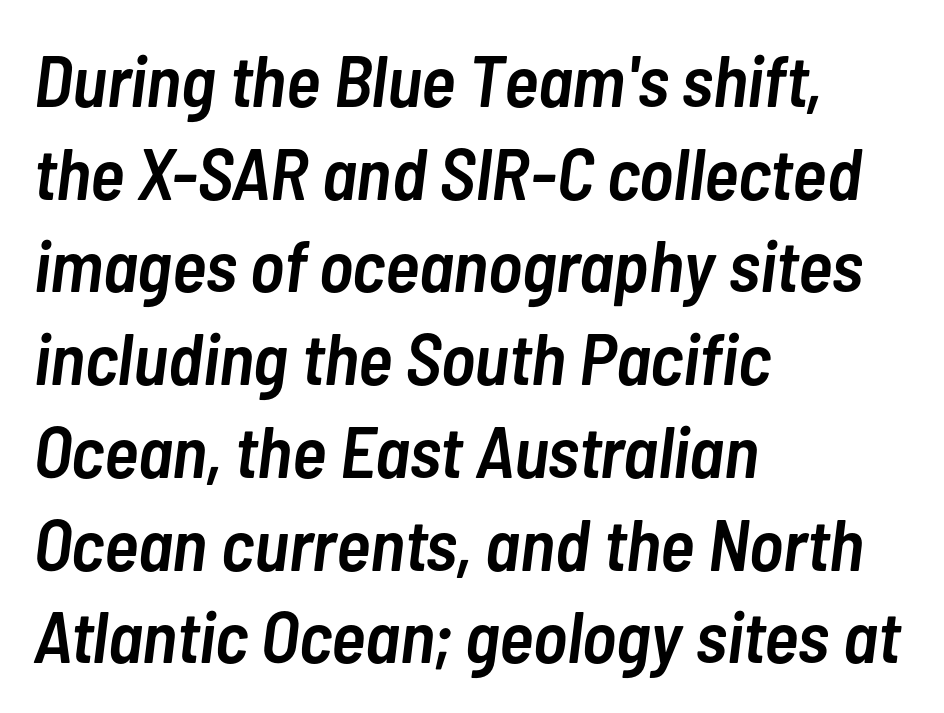
This is oblique type, the kind used for emphasis or titles. Visually the block forms a straight wall on the left and a jagged coastline on the right. Think of a printed novel: that variable character pitch is what you see here. These words are printed semibold, heavier than regular yet not bold. The block of text has a typical density, with ordinary space between rows.
